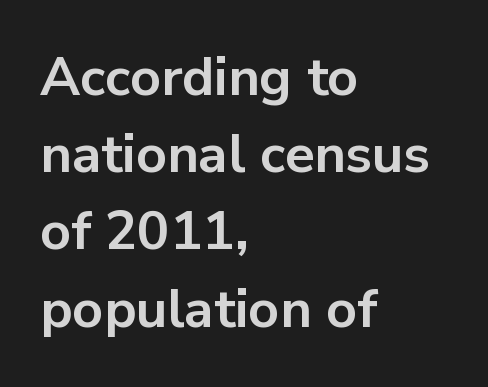
To sum up the face: it is a sans, with no serifs. Leftover space on each line is placed entirely after the last word. Notice how descenders clear the ascenders below comfortably — that's standard leading. The lettering holds an erect, upright posture throughout. The characters look thick and weighty, a clear bold.
